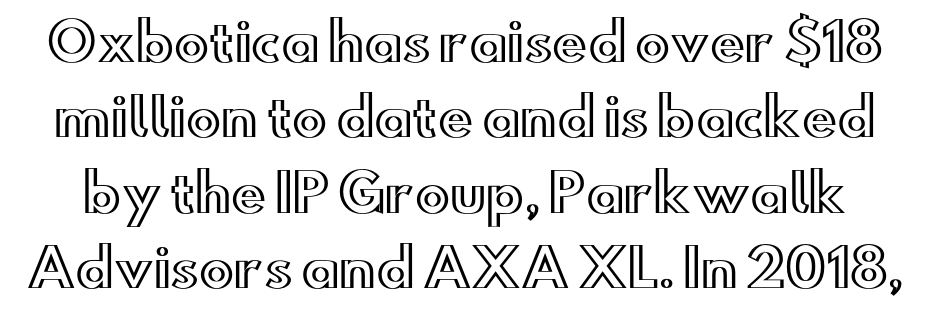
Q: Is the text italic (slanted)? A: No, it is upright.
Q: Is the text underlined? A: No.
Q: Is the spacing between letters normal or unusually wide? A: Normal.
Q: Is the spacing between lines tight, normal or loose? A: Normal.
Q: Width (condensed, normal, or wide)? A: Wide.
Q: x-height? A: Small.
Q: Monospaced? A: No.
